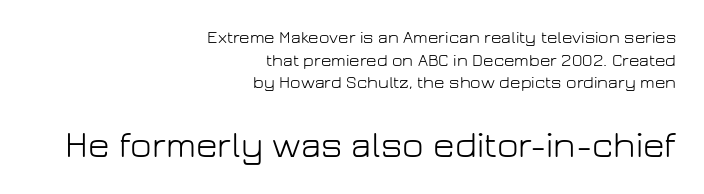
Q: Is the text bold? A: No.
Q: Is the text italic (slanted)? A: No, it is upright.
Q: Is the typeface a serif or a sans-serif typeface? A: Sans-serif.
Q: Is the text underlined? A: No.
Q: How is the paragraph aligned? A: Right-aligned.
Q: Is the spacing between letters normal or unusually wide? A: Normal.
Q: Is the spacing between lines tight, normal or loose? A: Normal.
Q: Which block of text is set in a larger size, the first (top) or the second (bottom)? A: The second (bottom) one.
Q: Width (condensed, normal, or wide)? A: Normal.
Q: Stroke contrast? A: Low.
Q: x-height? A: Medium.
Q: Monospaced? A: No.
